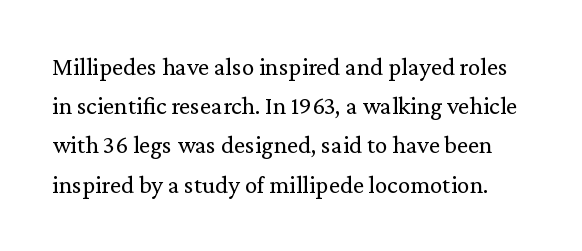
The image shows 25 px text type, upright; set normal line spacing (1.57x), normal letter spacing, not underlined.
